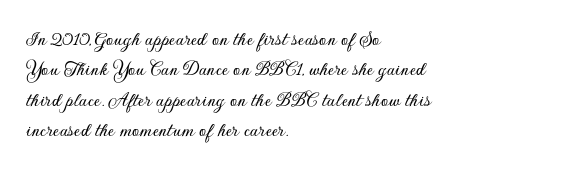
{"underline": "no", "align": "left", "line_spacing": "normal", "line_spacing_ratio": 1.45, "letter_spacing": "normal", "letter_spacing_em": 0.0, "glyph_px": 21}
